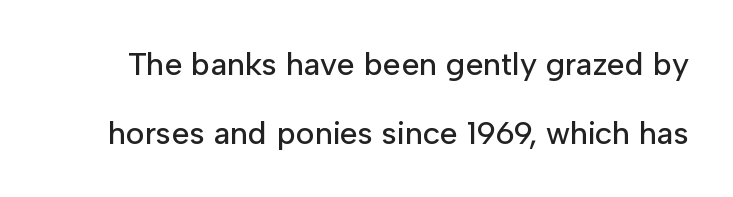
Q: Is the text italic (slanted)? A: No, it is upright.
Q: Is the typeface a serif or a sans-serif typeface? A: Sans-serif.
Q: Is the text underlined? A: No.
Q: Is the spacing between letters normal or unusually wide? A: Normal.
Q: Is the spacing between lines tight, normal or loose? A: Loose.
Q: Width (condensed, normal, or wide)? A: Normal.
Q: Stroke contrast? A: Low.
Q: x-height? A: Medium.
Q: Monospaced? A: No.
